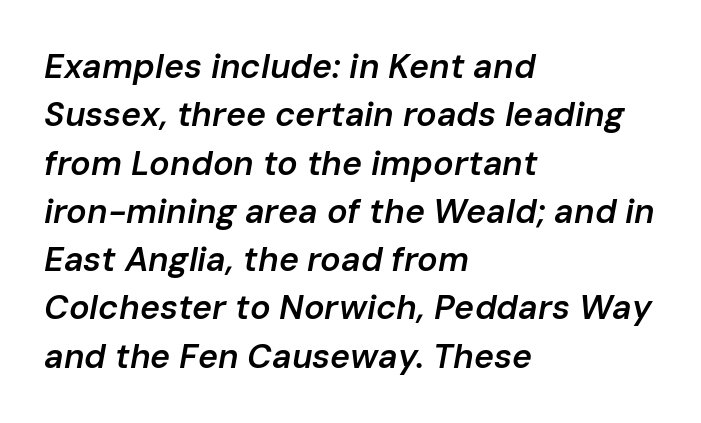
Strokes here are thickened, but only to semibold level. There's an unmistakable incline to the writing here. Which margin do the lines hug? The left one — the right edge is uneven. The rendering uses natural spacing where letterforms have individual widths. Students, note that the glyphs here touch the page at normal intervals.
